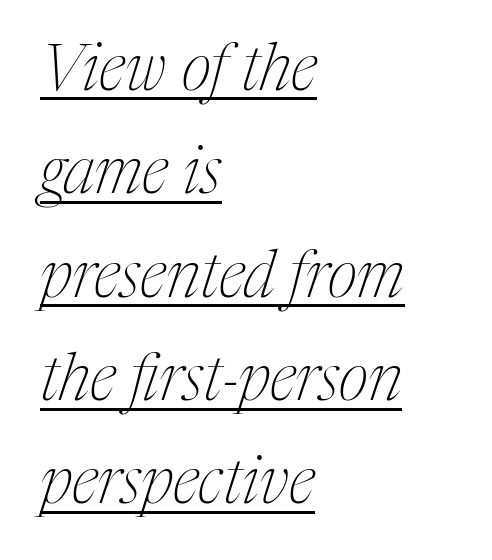
{"serif": "yes", "italic": "yes", "lean": "right", "slant_degrees": 17, "bold": "no", "weight": "thin", "width": "condensed", "stroke_contrast": "medium", "x_height": "medium", "monospaced": "no", "underline": "yes", "align": "left", "line_spacing": "normal", "line_spacing_ratio": 1.59, "letter_spacing": "normal", "letter_spacing_em": 0.0, "glyph_px": 65}
